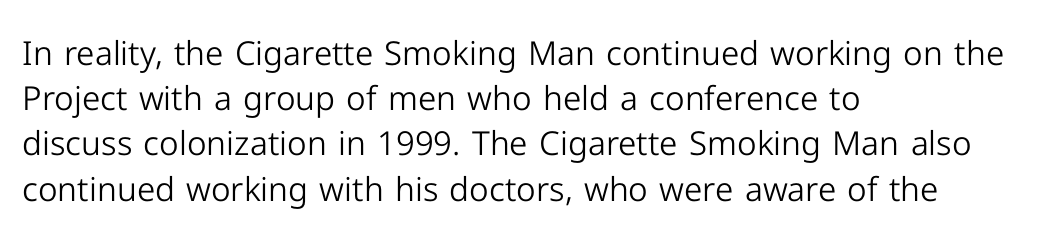
Q: Is the text bold? A: No.
Q: Is the text italic (slanted)? A: No, it is upright.
Q: Is the typeface a serif or a sans-serif typeface? A: Sans-serif.
Q: Is the text underlined? A: No.
Q: How is the paragraph aligned? A: Left-aligned.
Q: Is the spacing between letters normal or unusually wide? A: Normal.
Q: Is the spacing between lines tight, normal or loose? A: Normal.
Q: Width (condensed, normal, or wide)? A: Normal.
Q: Stroke contrast? A: Low.
Q: x-height? A: Medium.
Q: Monospaced? A: No.
